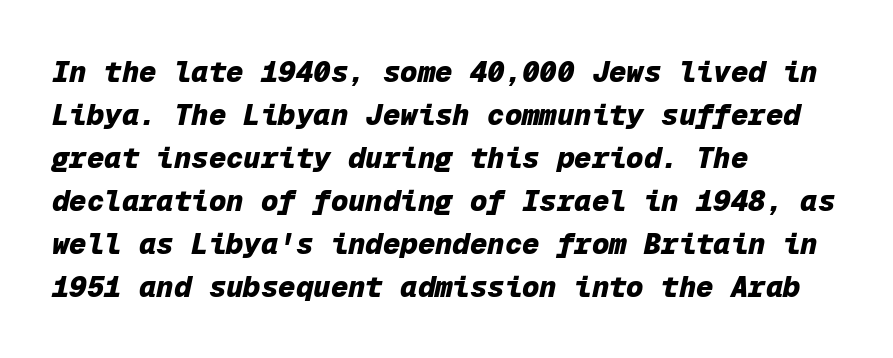
Decoration check: the copy has no underline. Does extra space separate the letters? No, they use regular spacing. Rendered with sloped, italic letterforms. Does the weight exceed regular? Yes, all the way to bold. Typeset ragged right — the left edge is the straight one. The passage shown is typed in a monospace face where columns stay perfectly aligned.
